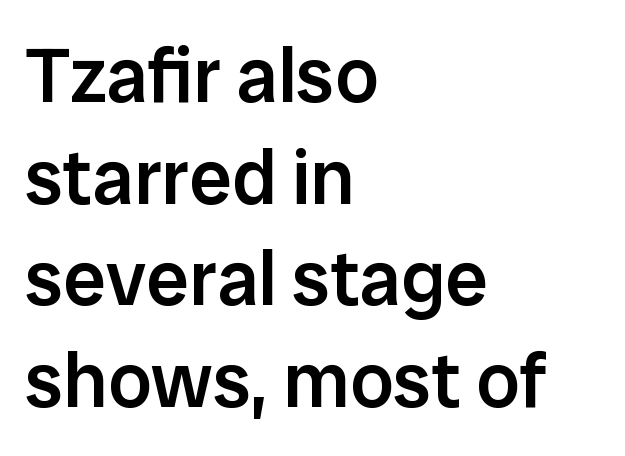
{"serif": "no", "italic": "no", "bold": "semi", "weight": "semibold", "width": "normal", "stroke_contrast": "low", "x_height": "medium", "monospaced": "no", "underline": "no", "align": "left", "line_spacing": "normal", "line_spacing_ratio": 1.32, "letter_spacing": "normal", "letter_spacing_em": 0.0, "glyph_px": 77}
